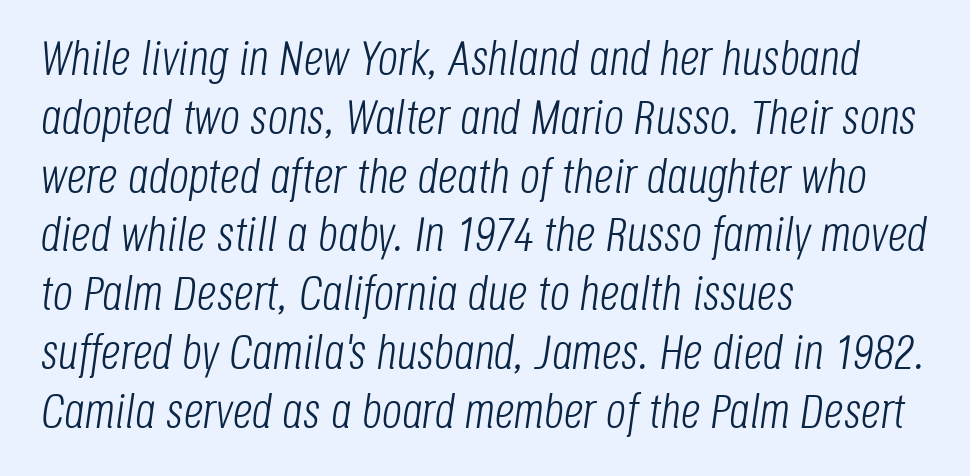
The image shows 49 px light, condensed type, italic (leaning right); set left-aligned, line spacing 1.2x, normal letter spacing, not underlined; low stroke contrast and a large x-height.
